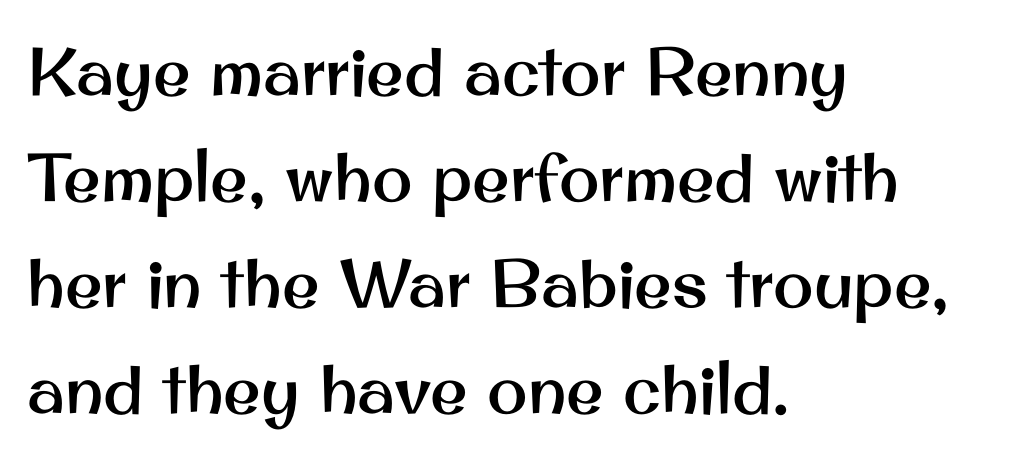
The image shows 68 px sans-serif type, upright; set left-aligned, normal line spacing (1.56x), normal letter spacing, not underlined; medium stroke contrast and a small x-height.
